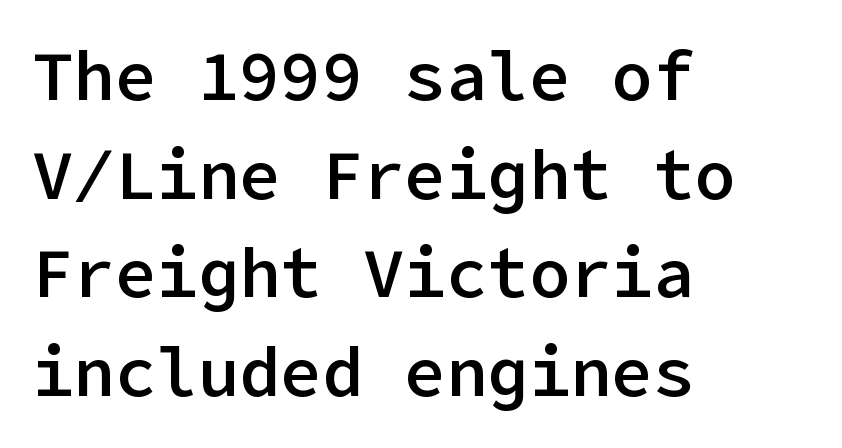
The image shows 69 px semibold sans-serif type, upright; set left-aligned, normal line spacing (1.43x), normal letter spacing, not underlined; low stroke contrast and a medium x-height.
